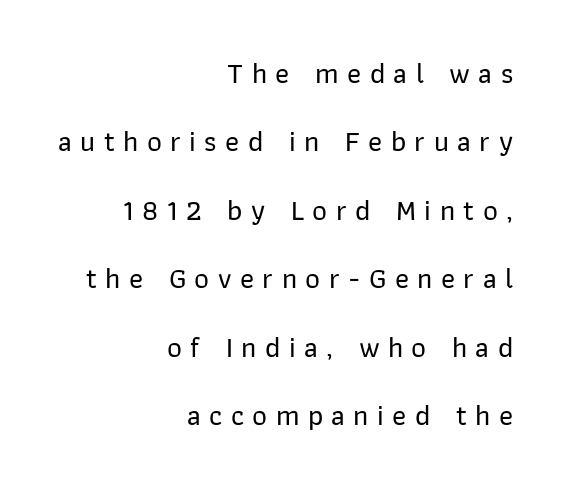
{"serif": "no", "italic": "no", "width": "normal", "stroke_contrast": "low", "x_height": "medium", "monospaced": "no", "underline": "no", "align": "right", "line_spacing": "loose", "line_spacing_ratio": 2.36, "letter_spacing": "wide", "letter_spacing_em": 0.29, "glyph_px": 29}
